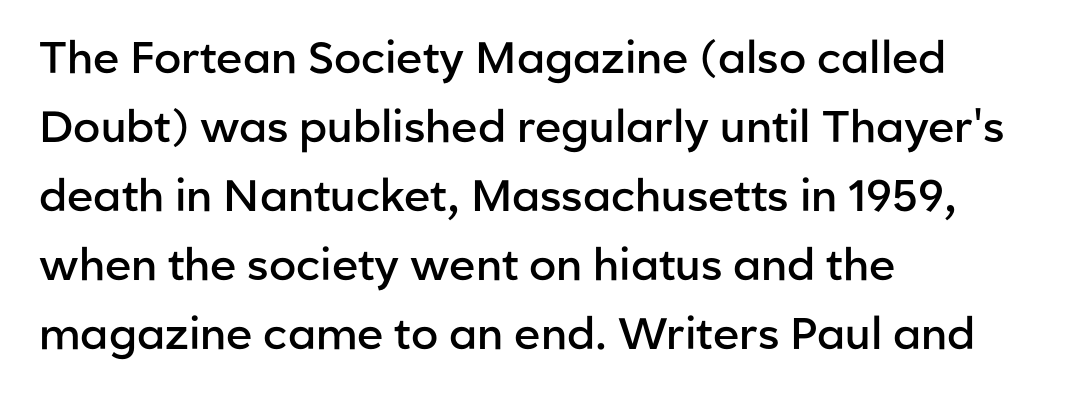
Rows of type keep a routine distance in the vertical direction. Just letters on the line, the space beneath them empty. Words appear dense and cohesive because spacing is normal. The lettering stays uniformly vertical, giving the passage a roman look. The passage shown is semibold, sitting just below true bold.
